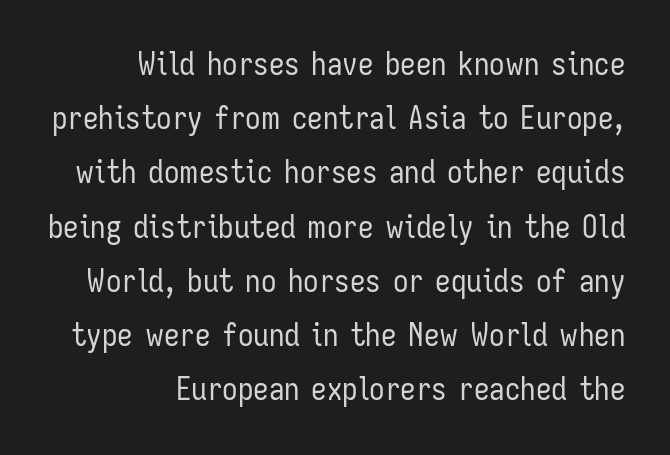
Character widths vary here, with narrow letters taking less room than wide ones. No word sits above an underline. A student would call this right alignment; a typographer would say flush right, rag left. The rendering keeps characters at their native spacing.
